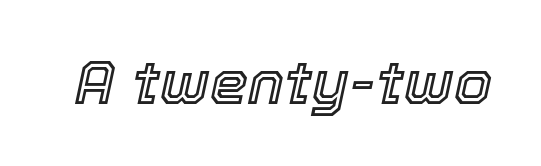
The image shows 61 px text type, italic (leaning right); set normal letter spacing, not underlined; a medium x-height.
